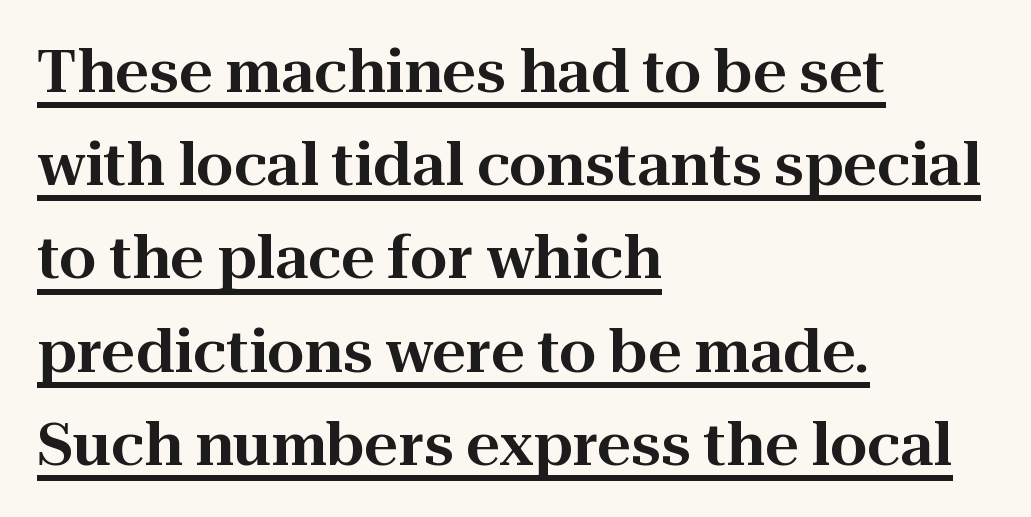
The image shows 59 px serif type, upright; set left-aligned, normal line spacing (1.58x), normal letter spacing, underlined; high stroke contrast and a medium x-height.
